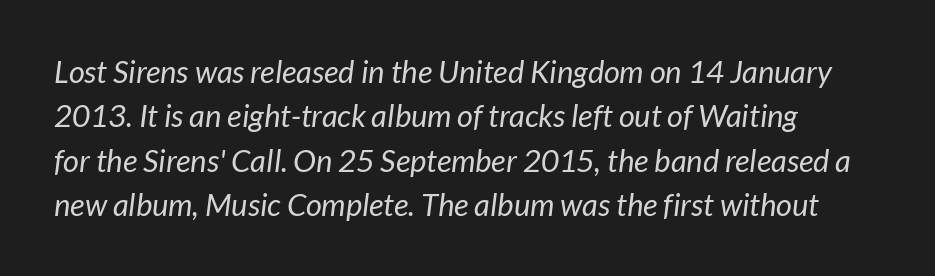
The image shows 31 px regular-weight sans-serif type; set left-aligned, normal line spacing (1.43x), normal letter spacing, not underlined; low stroke contrast and a medium x-height.
